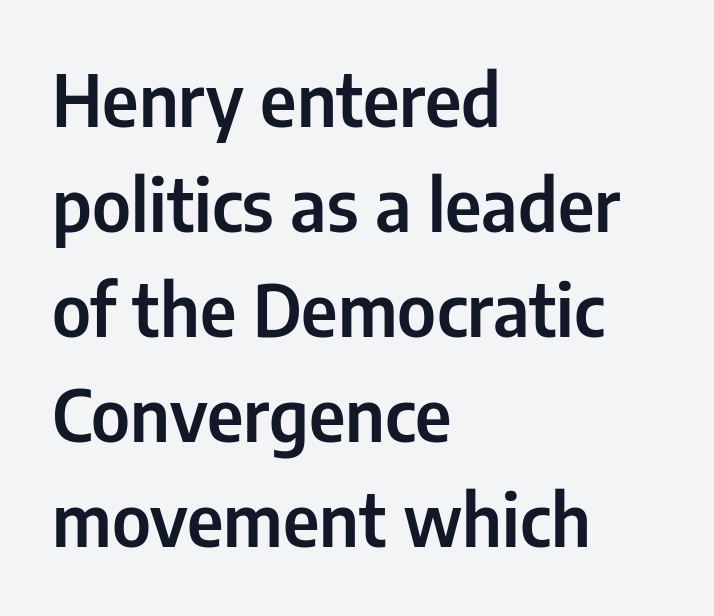
The image shows 72 px condensed sans-serif type, upright; set left-aligned, normal line spacing (1.46x), normal letter spacing, not underlined; low stroke contrast and a medium x-height.
